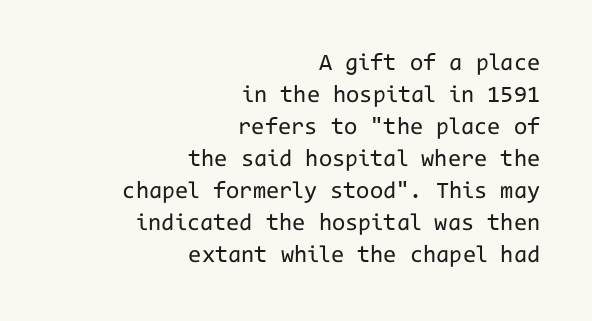
Q: Is the text bold? A: No.
Q: Is the text italic (slanted)? A: No, it is upright.
Q: Is the text underlined? A: No.
Q: How is the paragraph aligned? A: Right-aligned.
Q: Is the spacing between letters normal or unusually wide? A: Normal.
Q: Is the spacing between lines tight, normal or loose? A: Normal.
